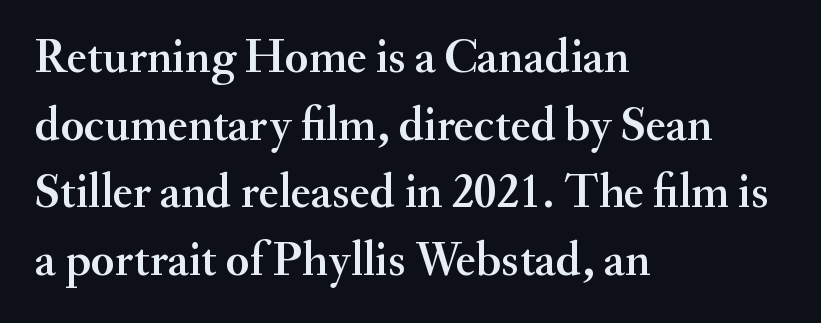
Q: Is the text italic (slanted)? A: No, it is upright.
Q: Is the typeface a serif or a sans-serif typeface? A: Serif.
Q: Is the text underlined? A: No.
Q: How is the paragraph aligned? A: Left-aligned.
Q: Is the spacing between letters normal or unusually wide? A: Normal.
Q: Is the spacing between lines tight, normal or loose? A: Normal.
Q: Width (condensed, normal, or wide)? A: Normal.
Q: Stroke contrast? A: Medium.
Q: x-height? A: Small.
Q: Monospaced? A: No.
